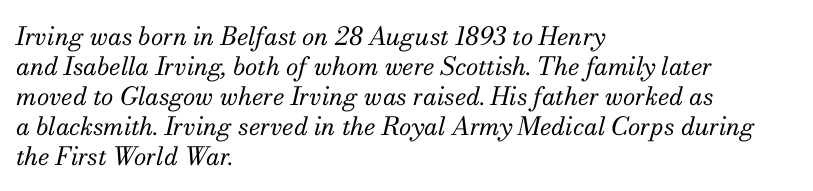
There's an unmistakable incline to the writing here. Inter-character spacing is left at the font's built-in metrics. Only glyphs here, with clear space below each row. No letter is thick-stroked: the sample isn't bold. Left-aligned paragraph, ragged on the right.
